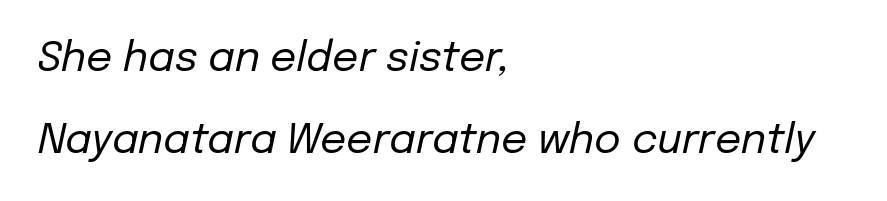
The image shows 41 px regular-weight type, italic (leaning right); set left-aligned, loose line spacing (2.0x), normal letter spacing, not underlined; low stroke contrast and a medium x-height.
